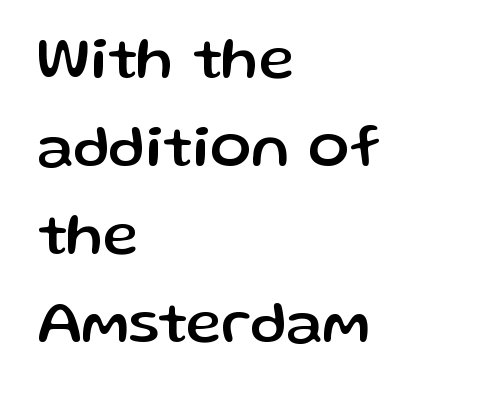
The image shows 61 px sans-serif type, upright; set left-aligned, normal line spacing (1.44x), normal letter spacing, not underlined; low stroke contrast and a medium x-height.
